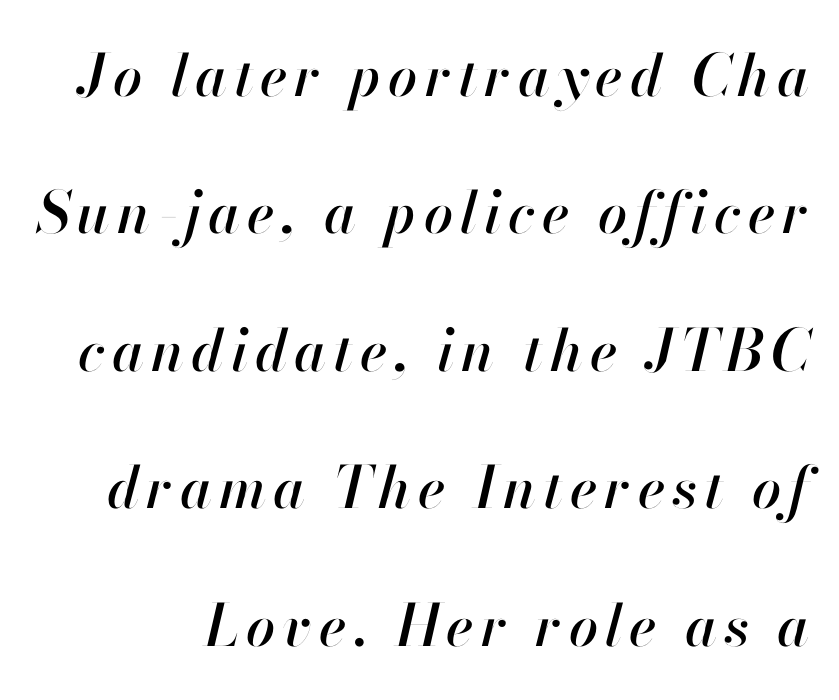
The image shows 58 px text type, italic (leaning right); set loose line spacing (2.37x), not underlined; high stroke contrast and a small x-height.
